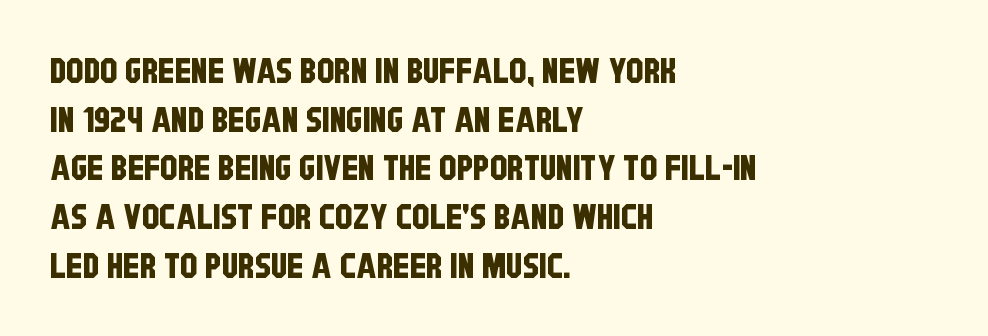
{"serif": "no", "width": "condensed", "stroke_contrast": "low", "x_height": "large", "monospaced": "no", "underline": "no", "align": "left", "line_spacing": "normal", "line_spacing_ratio": 1.39, "letter_spacing": "normal", "letter_spacing_em": 0.0, "glyph_px": 35}
